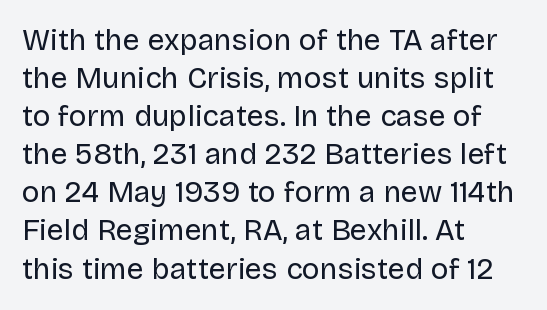
Q: Is the text bold? A: No.
Q: Is the text italic (slanted)? A: No, it is upright.
Q: Is the typeface a serif or a sans-serif typeface? A: Sans-serif.
Q: Is the text underlined? A: No.
Q: How is the paragraph aligned? A: Left-aligned.
Q: Is the spacing between letters normal or unusually wide? A: Normal.
Q: Is the spacing between lines tight, normal or loose? A: Normal.
Q: Width (condensed, normal, or wide)? A: Normal.
Q: Stroke contrast? A: Low.
Q: x-height? A: Large.
Q: Monospaced? A: No.
